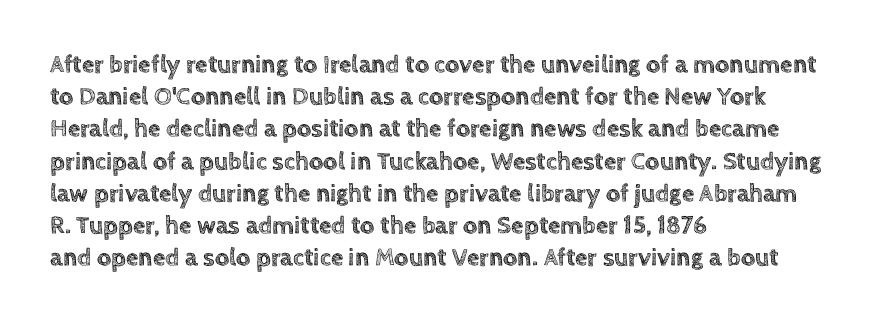
The image shows 25 px text type, upright; set left-aligned, normal line spacing (1.29x), normal letter spacing, not underlined.
